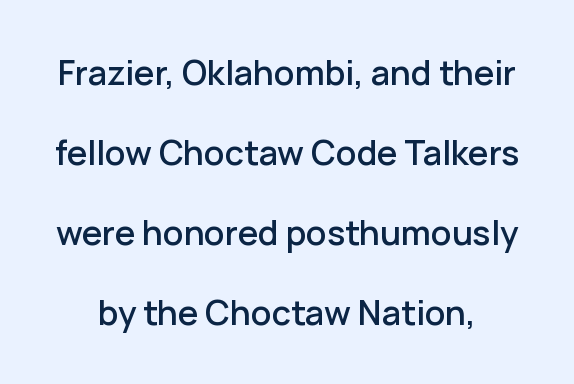
Q: Is the text italic (slanted)? A: No, it is upright.
Q: Is the typeface a serif or a sans-serif typeface? A: Sans-serif.
Q: Is the text underlined? A: No.
Q: Is the spacing between letters normal or unusually wide? A: Normal.
Q: Is the spacing between lines tight, normal or loose? A: Loose.
Q: Width (condensed, normal, or wide)? A: Normal.
Q: Stroke contrast? A: Low.
Q: x-height? A: Medium.
Q: Monospaced? A: No.
